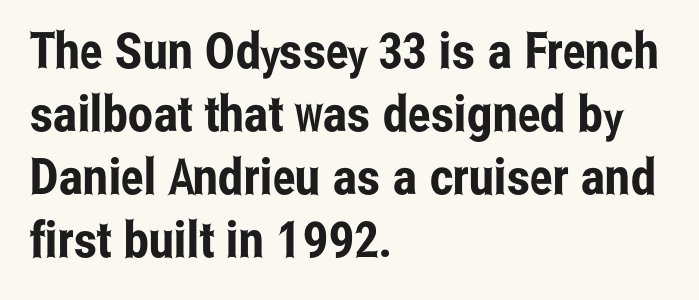
The image shows 50 px condensed sans-serif type, upright; set left-aligned, normal line spacing (1.26x), normal letter spacing, not underlined; low stroke contrast and a medium x-height.
